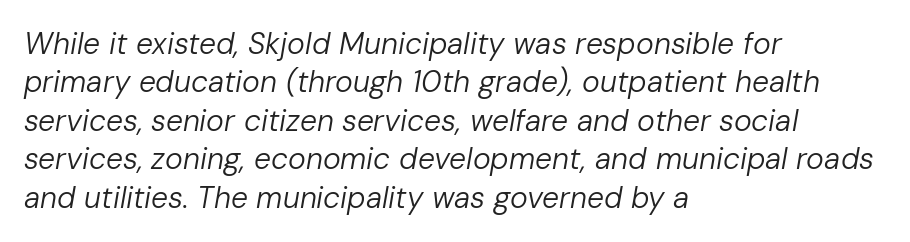
The image shows 30 px regular-weight type, italic (leaning right); set left-aligned, normal line spacing (1.28x), normal letter spacing, not underlined; low stroke contrast and a medium x-height.
